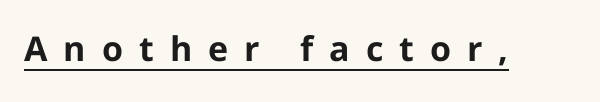
The font's upright variant was chosen for this text. Proportional: the letters do not fall into vertical columns. The face used here is rendered with a markedly widened letterfit. Examine the stroke ends and you'll find no serifs. The strokes are fattened all the way to bold.
